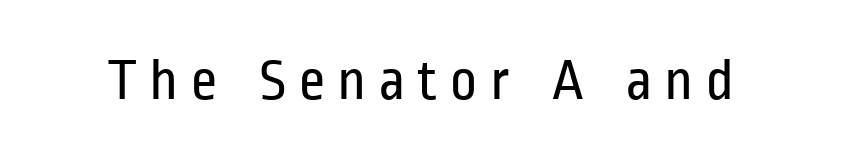
The image shows 59 px regular-weight, condensed sans-serif type, upright; set unusually wide letter spacing (+0.2 em), not underlined; low stroke contrast and a medium x-height.
